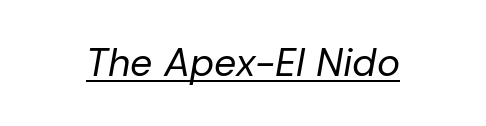
The image shows 39 px regular-weight type, italic (leaning right); set normal letter spacing, underlined; low stroke contrast and a medium x-height.
